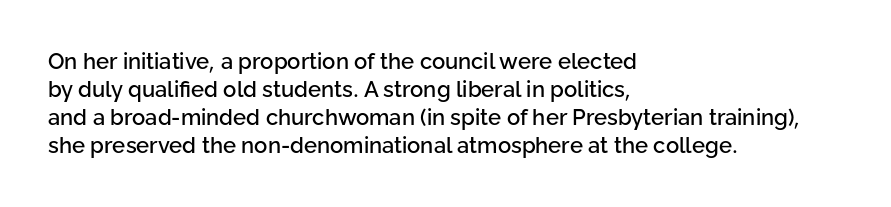
The image shows 22 px text type, upright; set left-aligned, normal line spacing (1.28x), normal letter spacing, not underlined.
